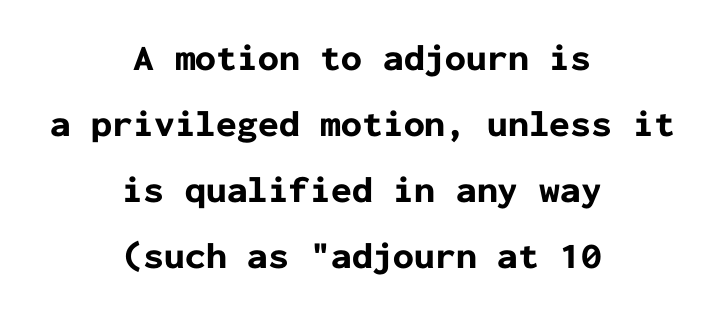
Q: Is the text bold? A: Yes.
Q: Is the text italic (slanted)? A: No, it is upright.
Q: Is the typeface a serif or a sans-serif typeface? A: Sans-serif.
Q: Is the text underlined? A: No.
Q: How is the paragraph aligned? A: Centered.
Q: Is the spacing between letters normal or unusually wide? A: Normal.
Q: Width (condensed, normal, or wide)? A: Normal.
Q: Stroke contrast? A: Low.
Q: x-height? A: Medium.
Q: Monospaced? A: Yes.
